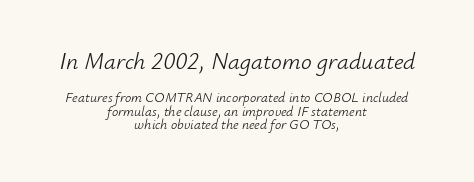
{"italic": "yes", "lean": "right", "slant_degrees": 12, "bold": "no", "underline": "no", "align": "center", "line_spacing": "tight", "line_spacing_ratio": 0.96, "letter_spacing": "normal", "letter_spacing_em": 0.0, "larger_block": "first", "size_ratio": 1.71, "glyph_px": 24}
